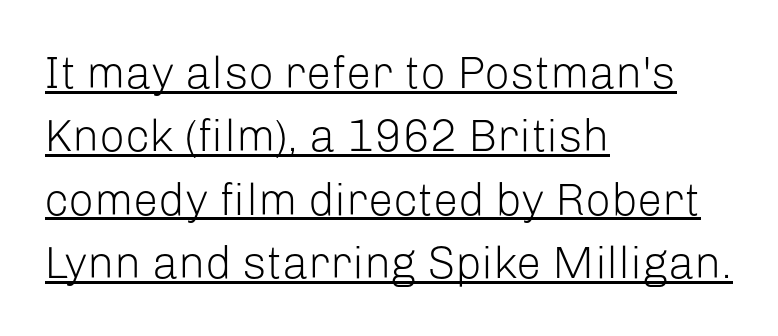
Q: Is the text bold? A: No.
Q: Is the text italic (slanted)? A: No, it is upright.
Q: Is the typeface a serif or a sans-serif typeface? A: Sans-serif.
Q: Is the text underlined? A: Yes.
Q: How is the paragraph aligned? A: Left-aligned.
Q: Is the spacing between letters normal or unusually wide? A: Normal.
Q: Is the spacing between lines tight, normal or loose? A: Normal.
Q: Width (condensed, normal, or wide)? A: Normal.
Q: Stroke contrast? A: Low.
Q: x-height? A: Medium.
Q: Monospaced? A: No.
